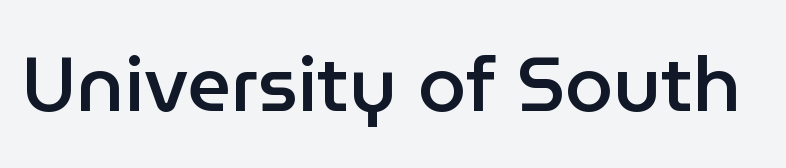
Q: Is the text bold? A: Semi-bold.
Q: Is the text italic (slanted)? A: No, it is upright.
Q: Is the typeface a serif or a sans-serif typeface? A: Sans-serif.
Q: Is the text underlined? A: No.
Q: Is the spacing between letters normal or unusually wide? A: Normal.
Q: Width (condensed, normal, or wide)? A: Normal.
Q: Stroke contrast? A: Low.
Q: x-height? A: Medium.
Q: Monospaced? A: No.
